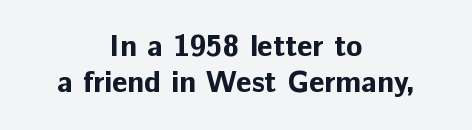
The area under the type is left untouched. Every letter is thick-stroked: bold, no question. The letters sit at their default tracking, neither squeezed nor spread. Spacing verdict: proportional, widths tailored to each character.
